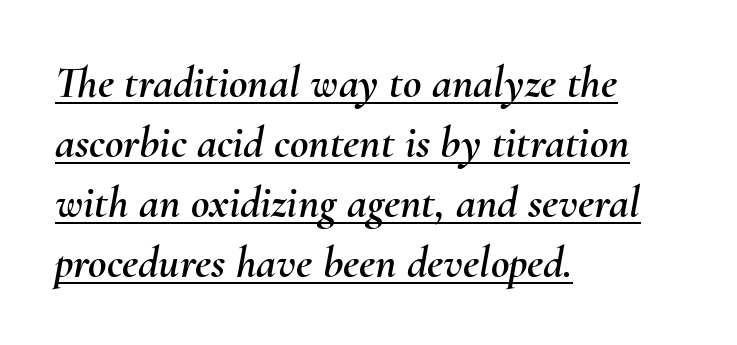
{"italic": "yes", "lean": "right", "slant_degrees": 10, "width": "normal", "stroke_contrast": "medium", "x_height": "small", "monospaced": "no", "underline": "yes", "align": "left", "line_spacing": "normal", "line_spacing_ratio": 1.33, "letter_spacing": "normal", "letter_spacing_em": 0.0, "glyph_px": 45}
